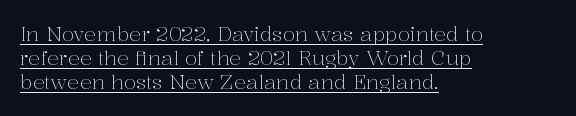
{"italic": "no", "bold": "no", "underline": "yes", "align": "left", "line_spacing_ratio": 1.21, "letter_spacing": "normal", "letter_spacing_em": 0.0, "glyph_px": 20}
